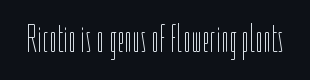
The image shows 40 px thin, condensed type, upright; set normal letter spacing, not underlined; low stroke contrast and a medium x-height.
